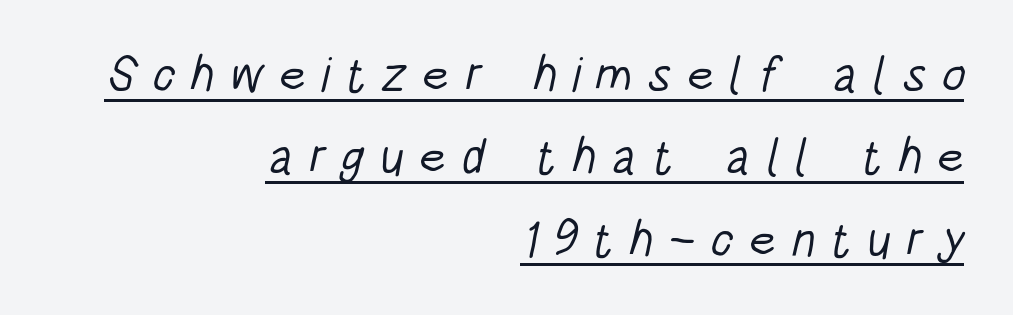
Q: Is the text bold? A: No.
Q: Is the typeface a serif or a sans-serif typeface? A: Sans-serif.
Q: Is the text underlined? A: Yes.
Q: How is the paragraph aligned? A: Right-aligned.
Q: Is the spacing between letters normal or unusually wide? A: Unusually wide.
Q: Is the spacing between lines tight, normal or loose? A: Normal.
Q: Width (condensed, normal, or wide)? A: Condensed.
Q: Stroke contrast? A: Low.
Q: x-height? A: Large.
Q: Monospaced? A: No.
